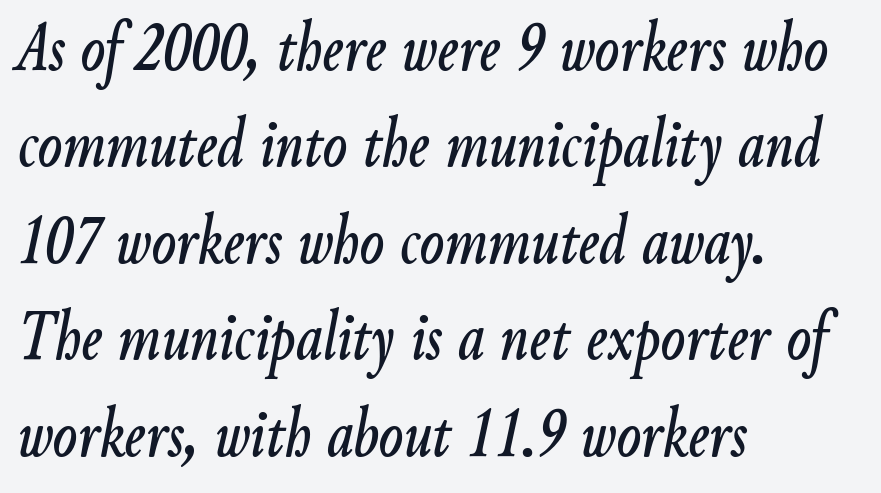
The image shows 72 px condensed type, italic (leaning right); set left-aligned, normal line spacing (1.34x), normal letter spacing, not underlined; low stroke contrast and a small x-height.
